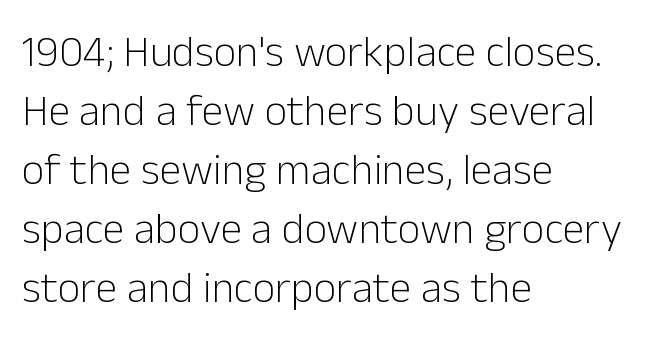
{"serif": "no", "italic": "no", "bold": "no", "weight": "light", "width": "normal", "stroke_contrast": "low", "x_height": "medium", "monospaced": "no", "underline": "no", "align": "left", "line_spacing": "normal", "line_spacing_ratio": 1.34, "letter_spacing": "normal", "letter_spacing_em": 0.0, "glyph_px": 44}
